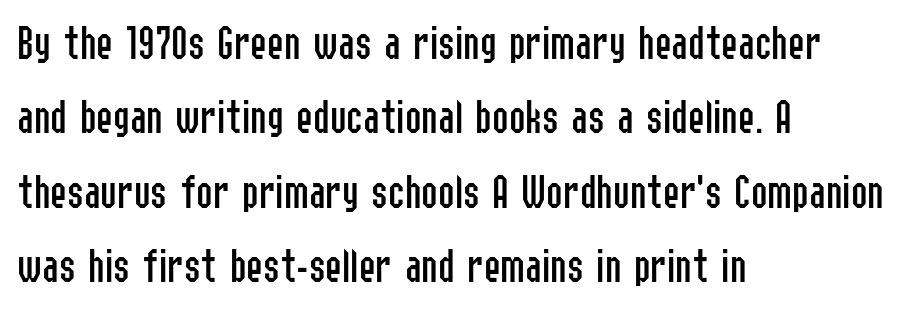
The image shows 50 px regular-weight, condensed sans-serif type, upright; set left-aligned, normal line spacing (1.49x), normal letter spacing, not underlined; low stroke contrast and a medium x-height.
